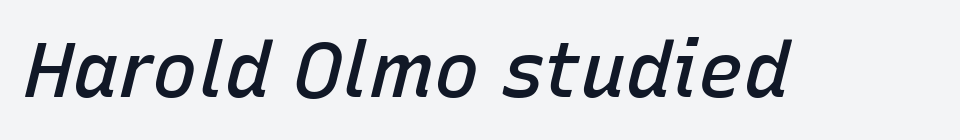
The image shows 76 px semibold type, italic (leaning right); set normal letter spacing, not underlined; low stroke contrast and a medium x-height.
